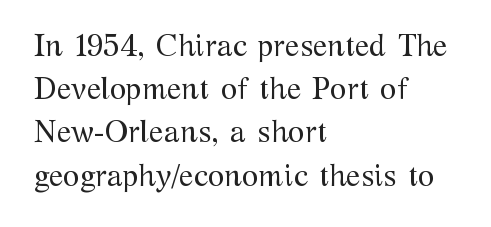
{"serif": "yes", "italic": "no", "bold": "no", "weight": "regular", "width": "normal", "stroke_contrast": "medium", "x_height": "medium", "monospaced": "no", "underline": "no", "align": "left", "line_spacing": "normal", "line_spacing_ratio": 1.44, "letter_spacing": "normal", "letter_spacing_em": 0.0, "glyph_px": 30}
